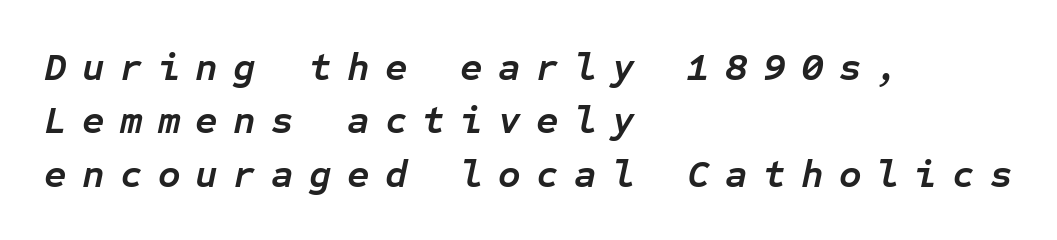
The baseline area is clear. The lines are quadded left. The letters are spread apart with noticeably loose tracking. The sample has been set heavy, in full bold.
